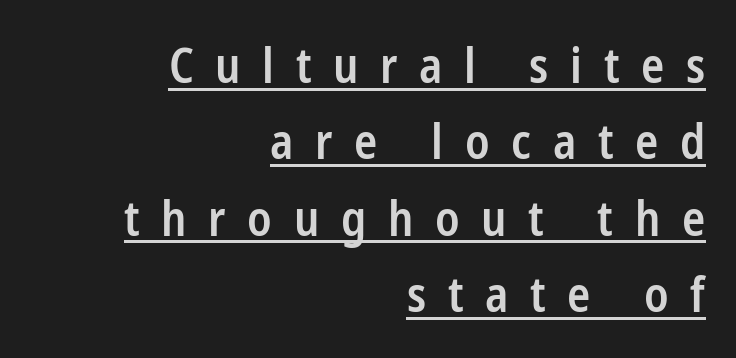
The image shows 48 px semibold, condensed sans-serif type, upright; set right-aligned, normal line spacing (1.59x), unusually wide letter spacing (+0.45 em), underlined; low stroke contrast and a medium x-height.
